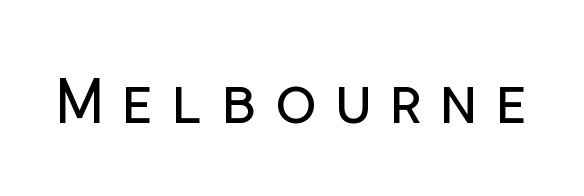
Q: Is the text bold? A: No.
Q: Is the text italic (slanted)? A: No, it is upright.
Q: Is the typeface a serif or a sans-serif typeface? A: Sans-serif.
Q: Is the text underlined? A: No.
Q: Is the spacing between letters normal or unusually wide? A: Unusually wide.
Q: Width (condensed, normal, or wide)? A: Normal.
Q: Stroke contrast? A: Low.
Q: x-height? A: Medium.
Q: Monospaced? A: No.
